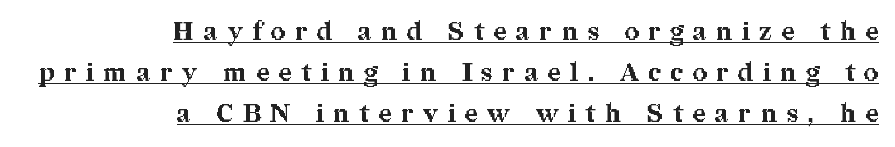
{"italic": "no", "bold": "yes", "underline": "yes", "align": "right", "line_spacing": "normal", "line_spacing_ratio": 1.64, "letter_spacing": "wide", "letter_spacing_em": 0.39, "glyph_px": 25}
